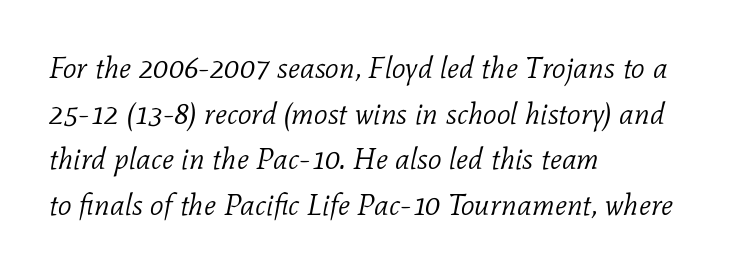
Q: Is the text bold? A: No.
Q: Is the text italic (slanted)? A: Yes, it leans right by about 11 degrees.
Q: Is the typeface a serif or a sans-serif typeface? A: Serif.
Q: Is the text underlined? A: No.
Q: How is the paragraph aligned? A: Left-aligned.
Q: Is the spacing between letters normal or unusually wide? A: Normal.
Q: Is the spacing between lines tight, normal or loose? A: Normal.
Q: Width (condensed, normal, or wide)? A: Normal.
Q: Stroke contrast? A: Low.
Q: x-height? A: Medium.
Q: Monospaced? A: No.
